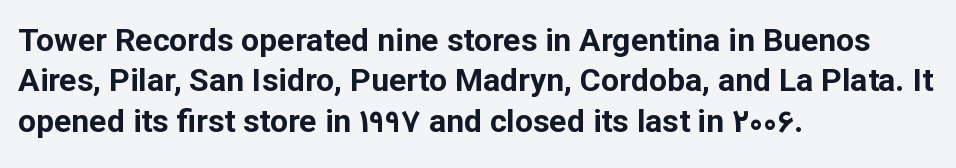
The image shows 32 px bold sans-serif type, upright; set left-aligned, normal line spacing (1.26x), normal letter spacing, not underlined; low stroke contrast and a medium x-height.
